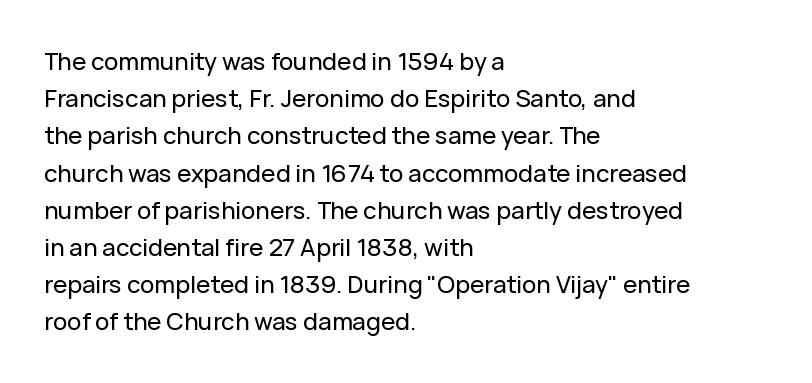
Interline gaps are of average width in this sample. The letters stand upright; this is a roman face. The face used here is rendered with its standard letterfit. Leftover space on each line is placed entirely after the last word. Beneath every word, the page is bare.
